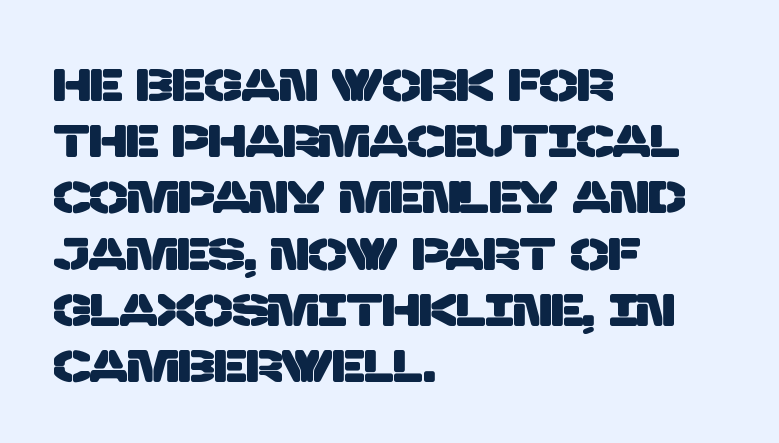
Do the characters align in a grid? No, the font is proportional. Horizontal bands of white between lines are of average thickness. Words appear dense and cohesive because spacing is normal. What kind of face is this? One without serifs — a sans.
